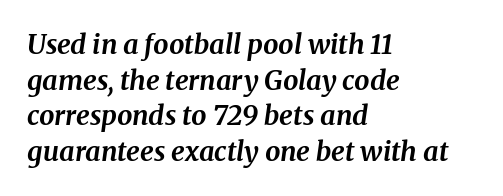
{"italic": "yes", "lean": "right", "slant_degrees": 8, "bold": "yes", "underline": "no", "align": "left", "line_spacing": "normal", "line_spacing_ratio": 1.32, "letter_spacing": "normal", "letter_spacing_em": 0.0, "glyph_px": 27}
